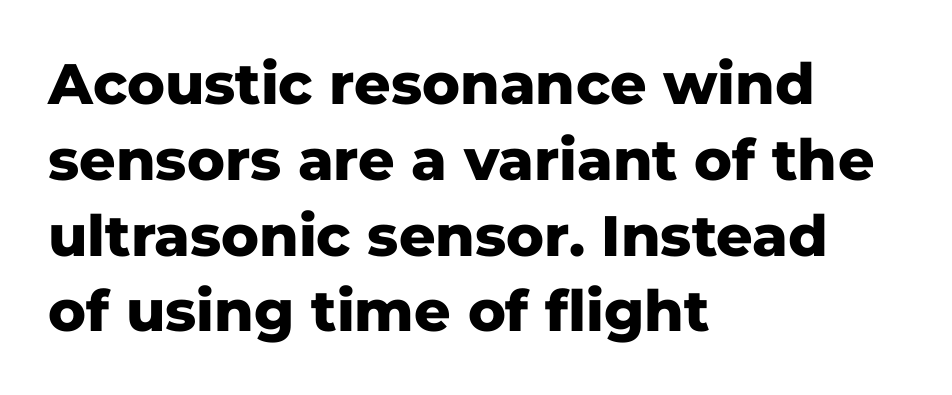
{"serif": "no", "italic": "no", "bold": "yes", "weight": "heavy", "width": "normal", "stroke_contrast": "low", "x_height": "medium", "monospaced": "no", "underline": "no", "align": "left", "line_spacing": "normal", "line_spacing_ratio": 1.33, "letter_spacing": "normal", "letter_spacing_em": 0.0, "glyph_px": 57}
